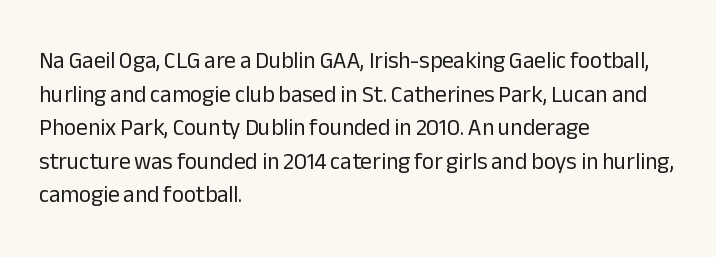
The image shows 23 px text type, upright; set left-aligned, normal line spacing (1.46x), normal letter spacing, not underlined.
